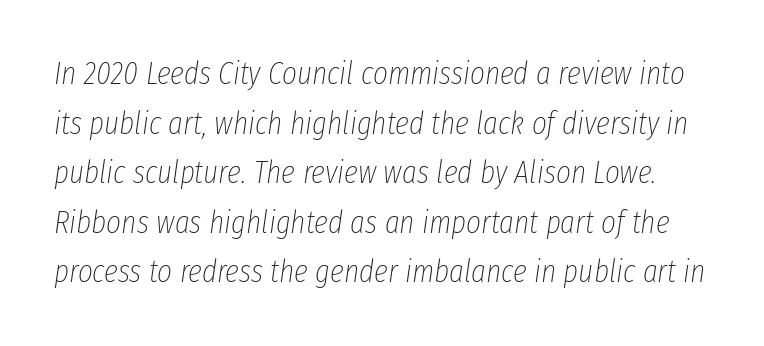
There's an unmistakable incline to the writing here. Looks like regular typesetting: each glyph gets only the width it needs. Compared with typical body copy, the letter spacing here is the same. No word sits above an underline.
